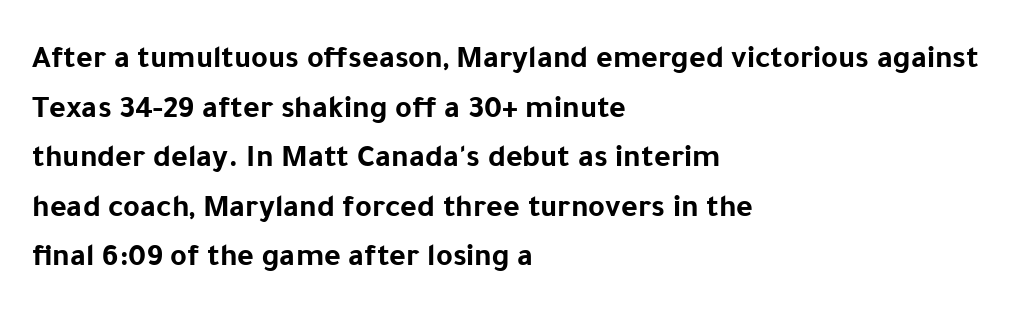
Q: Is the text bold? A: Yes.
Q: Is the text italic (slanted)? A: No, it is upright.
Q: Is the typeface a serif or a sans-serif typeface? A: Sans-serif.
Q: Is the text underlined? A: No.
Q: How is the paragraph aligned? A: Left-aligned.
Q: Is the spacing between letters normal or unusually wide? A: Normal.
Q: Is the spacing between lines tight, normal or loose? A: Normal.
Q: Width (condensed, normal, or wide)? A: Normal.
Q: Stroke contrast? A: Low.
Q: x-height? A: Medium.
Q: Monospaced? A: No.
